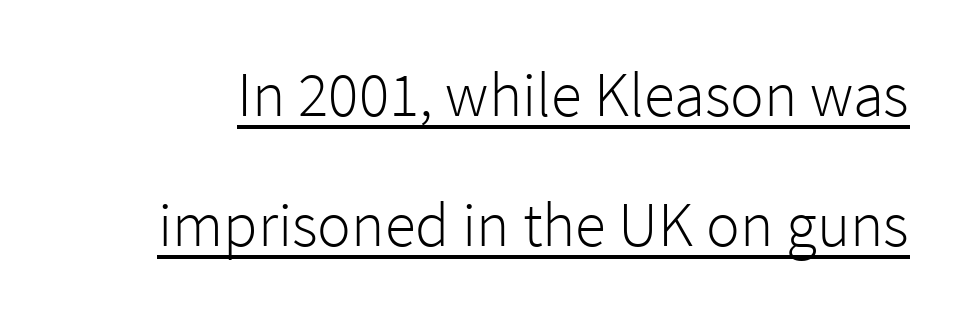
The image shows 63 px light sans-serif type, upright; set loose line spacing (2.07x), normal letter spacing, underlined; low stroke contrast and a medium x-height.
